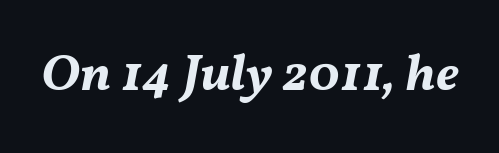
Characters are canted at an angle relative to the baseline's perpendicular. Just letters on the line, the space beneath them empty. Here the glyphs are tracked normally, forming tight word shapes. These lines carry a lot of weight — the face is fully bold. The face used here is proportionally spaced, like ordinary book or web type.
